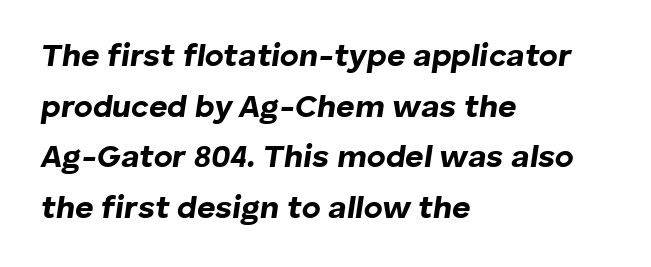
The image shows 32 px bold type, italic (leaning right); set left-aligned, normal line spacing (1.58x), normal letter spacing, not underlined; low stroke contrast and a medium x-height.
